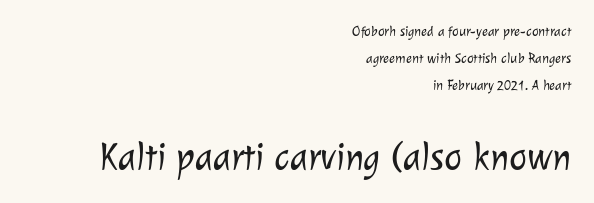
The rendering anchors every line to the right-hand side. This sample trades compactness for vertical openness between lines. Stroke mass is kept to a normal reading level or below. Typographically, this falls in the sans-serif category.
